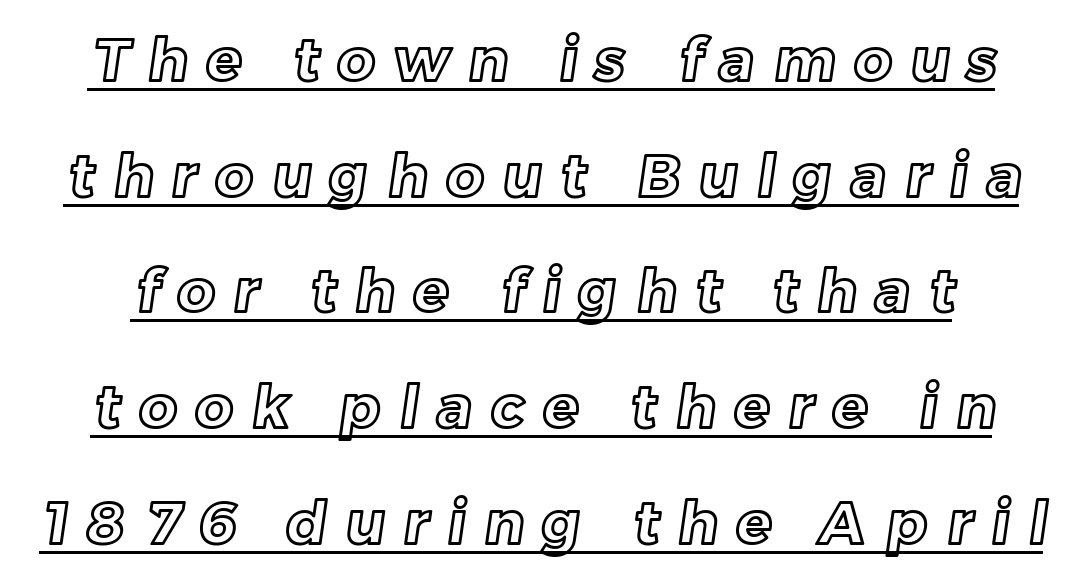
The image shows 59 px text type; set loose line spacing (1.96x), unusually wide letter spacing (+0.32 em), underlined; a medium x-height.
